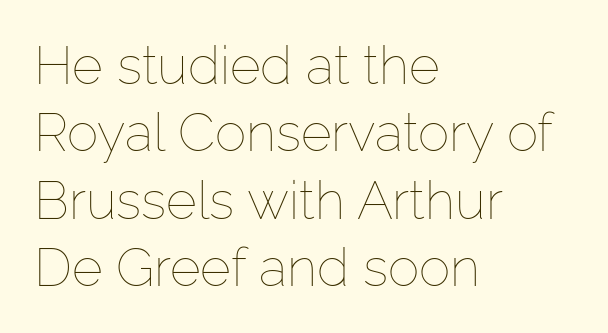
The image shows 53 px thin type, upright; set left-aligned, normal line spacing (1.27x), normal letter spacing, not underlined; low stroke contrast and a medium x-height.
